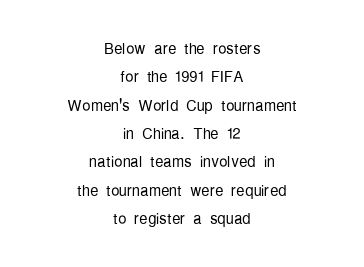
Q: Is the text bold? A: No.
Q: Is the text italic (slanted)? A: No, it is upright.
Q: Is the text underlined? A: No.
Q: How is the paragraph aligned? A: Centered.
Q: Is the spacing between letters normal or unusually wide? A: Normal.
Q: Is the spacing between lines tight, normal or loose? A: Normal.
